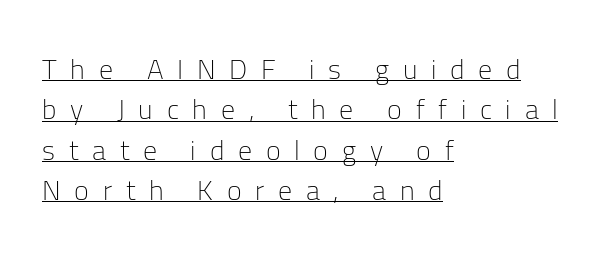
{"serif": "no", "italic": "no", "bold": "no", "weight": "light", "width": "normal", "stroke_contrast": "low", "x_height": "medium", "monospaced": "no", "underline": "yes", "align": "left", "line_spacing": "normal", "line_spacing_ratio": 1.44, "letter_spacing": "wide", "letter_spacing_em": 0.49, "glyph_px": 28}
